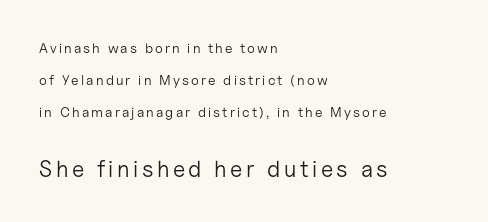
The image shows 23 px text type, upright; set left-aligned, loose line spacing (2.3x), not underlined; the second (bottom) block is 1.64x larger.
